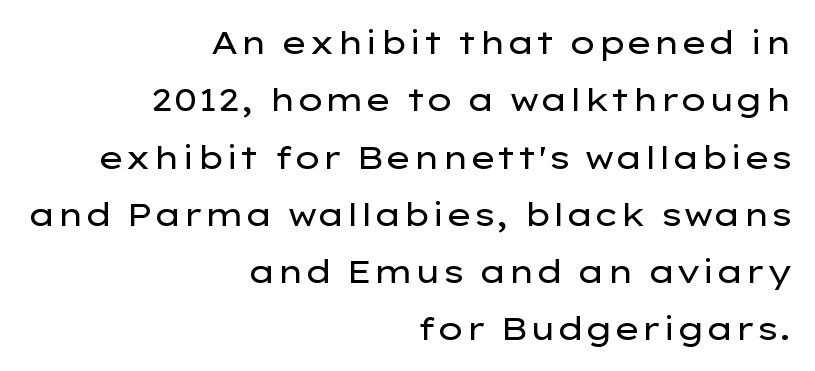
The image shows 32 px regular-weight, wide sans-serif type, upright; set right-aligned, line spacing 1.79x, normal letter spacing, not underlined; low stroke contrast and a medium x-height.
